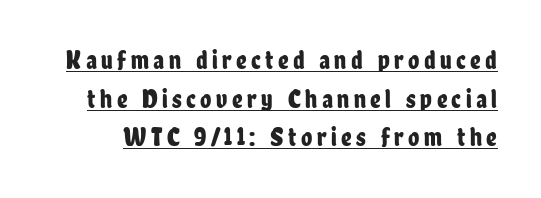
Q: Is the text italic (slanted)? A: No, it is upright.
Q: Is the text underlined? A: Yes.
Q: Is the spacing between lines tight, normal or loose? A: Normal.
